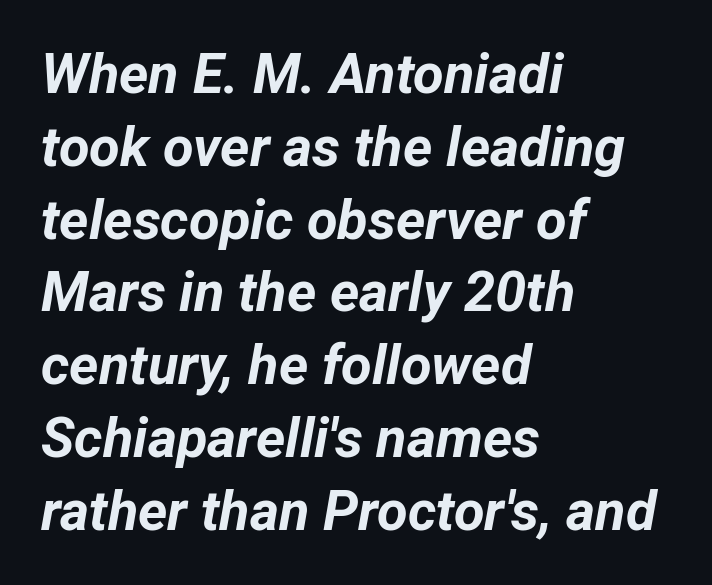
The image shows 56 px bold type, italic (leaning right); set left-aligned, normal line spacing (1.3x), normal letter spacing, not underlined; low stroke contrast and a medium x-height.
